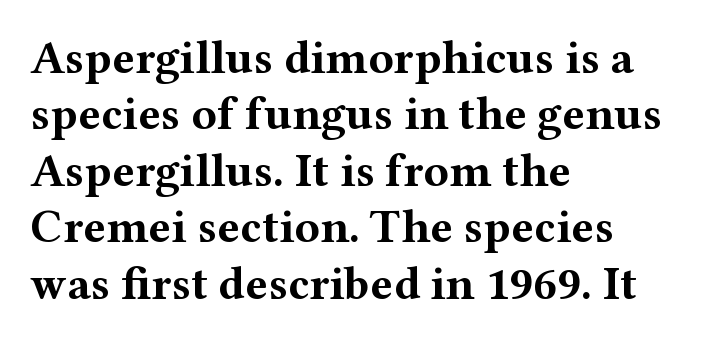
A typesetter would call this proportional, since set widths differ per character. These lines keep a tight, regular rhythm from letter to letter. Ascenders rise straight up at ninety degrees. The foot of each line stays bare and open. Serifs: yes, visible at the terminals of the letterforms.
